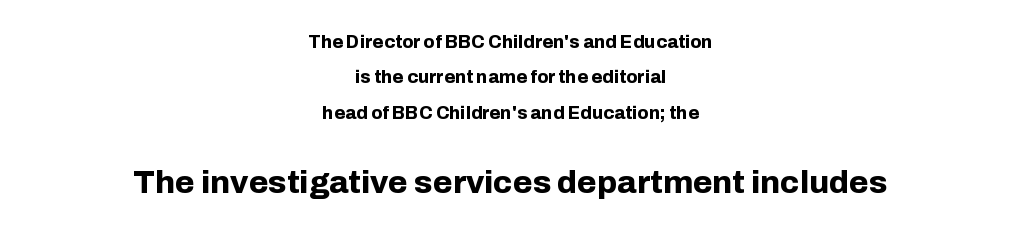
A full-strength bold gives these letters their thick strokes. The gaps between neighbouring characters are ordinary and unremarkable. The space directly below the letters is spotless. The typeface chosen for these lines omits serifs.
